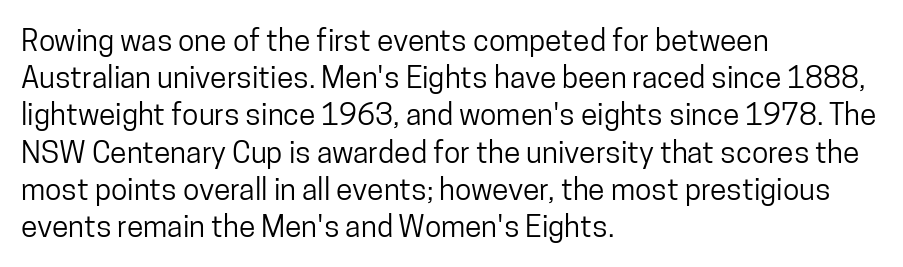
The image shows 30 px condensed sans-serif type, upright; set left-aligned, line spacing 1.24x, normal letter spacing, not underlined; low stroke contrast and a medium x-height.
